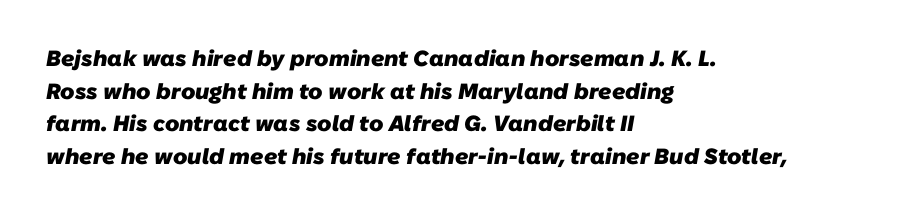
{"bold": "yes", "underline": "no", "align": "left", "line_spacing": "normal", "line_spacing_ratio": 1.48, "letter_spacing": "normal", "letter_spacing_em": 0.0, "glyph_px": 22}
